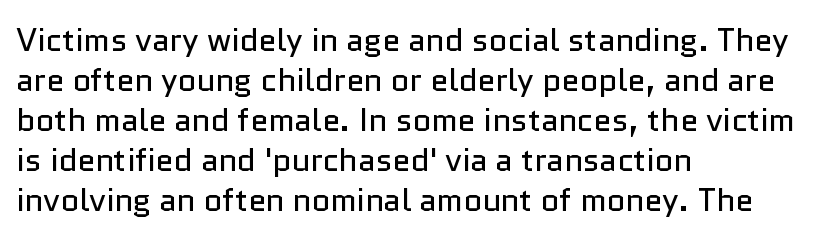
The image shows 32 px regular-weight sans-serif type, upright; set left-aligned, normal line spacing (1.25x), normal letter spacing, not underlined; low stroke contrast and a medium x-height.
